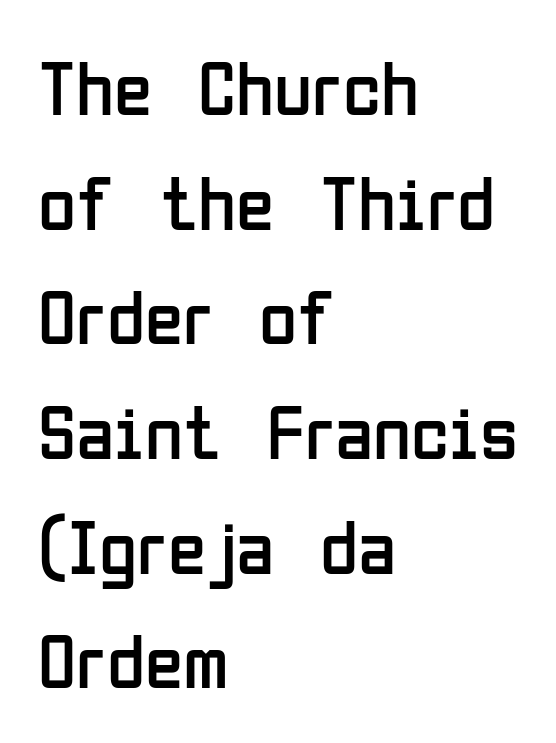
The image shows 78 px regular-weight, condensed sans-serif type, upright; set left-aligned, normal line spacing (1.47x), normal letter spacing, not underlined; low stroke contrast and a medium x-height.
